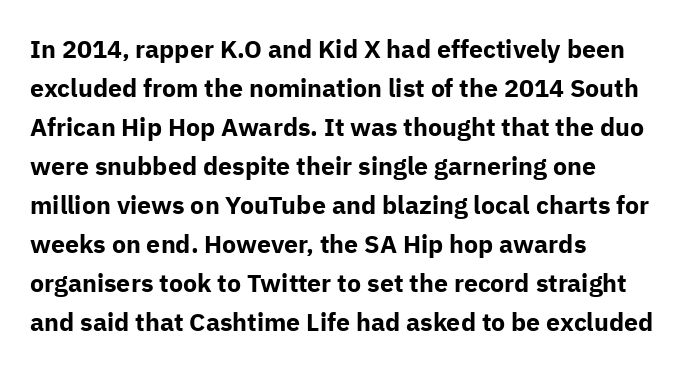
{"italic": "no", "bold": "yes", "underline": "no", "align": "left", "line_spacing": "normal", "line_spacing_ratio": 1.56, "letter_spacing": "normal", "letter_spacing_em": 0.0, "glyph_px": 25}
